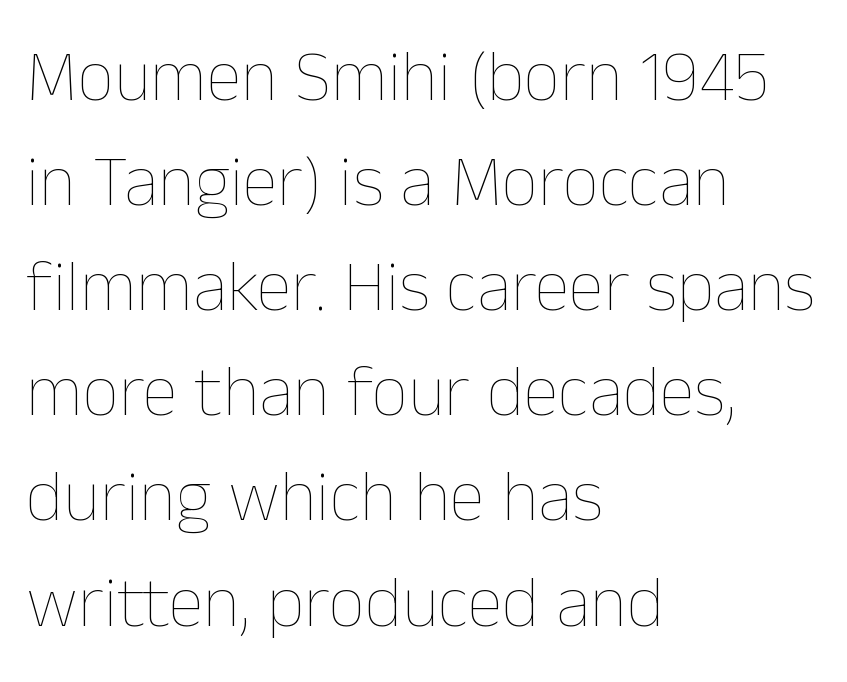
Q: Is the text bold? A: No.
Q: Is the text italic (slanted)? A: No, it is upright.
Q: Is the text underlined? A: No.
Q: How is the paragraph aligned? A: Left-aligned.
Q: Is the spacing between letters normal or unusually wide? A: Normal.
Q: Is the spacing between lines tight, normal or loose? A: Normal.
Q: Width (condensed, normal, or wide)? A: Normal.
Q: Stroke contrast? A: Low.
Q: x-height? A: Medium.
Q: Monospaced? A: No.
